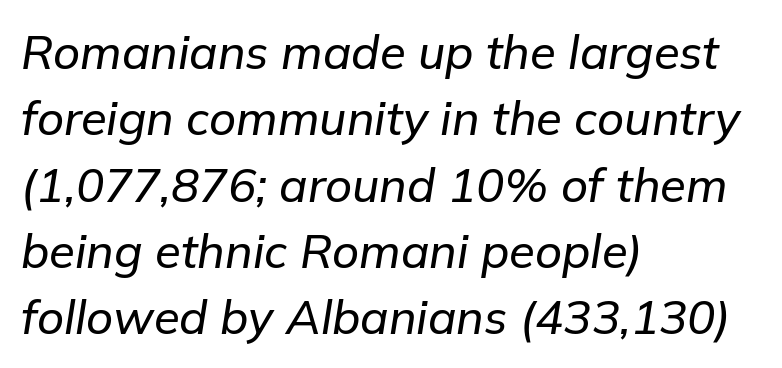
The ragged edge is on the right, which tells us the setting is flush left. Looks like regular typesetting: each glyph gets only the width it needs. Here the glyphs are tracked normally, forming tight word shapes. The vertical gap from one line to the next is medium.
